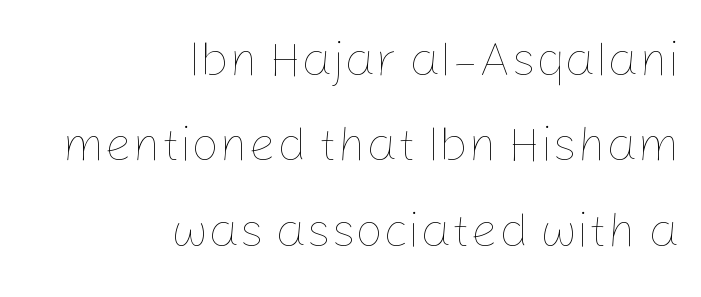
The image shows 49 px thin type, upright; set right-aligned, line spacing 1.74x, normal letter spacing, not underlined; low stroke contrast and a medium x-height.
